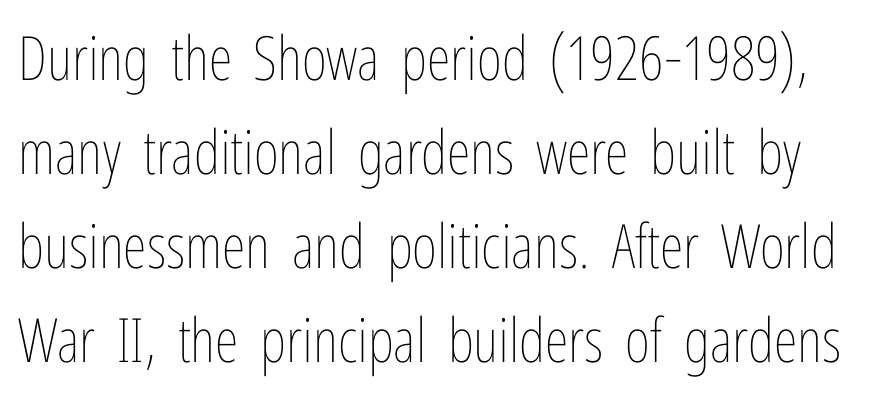
Posture: straight, roman, zero tilt. The designer left line spacing at the default. The font is comparable to plain body text, perhaps lighter. The passage shown is not underscored anywhere. The rendering uses natural spacing where letterforms have individual widths.
